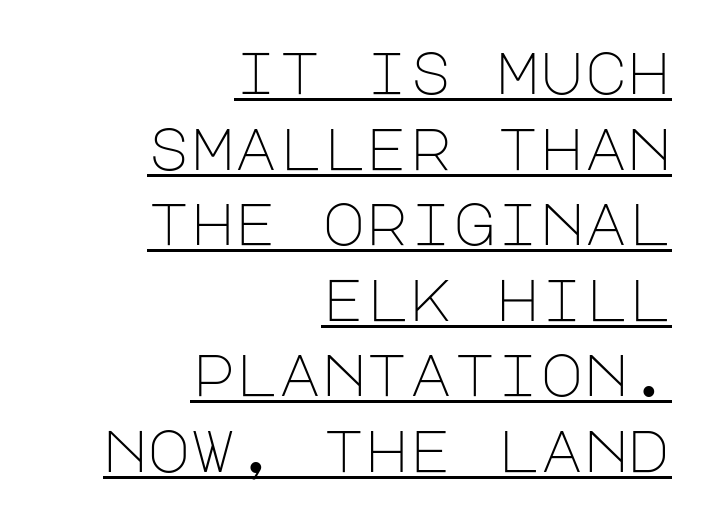
The ragged edge is on the left, which tells us the setting is flush right. Vertical stems look standard width or narrower in stroke. Normally led — the rows are evenly, conventionally spaced. Inter-character spacing is left at the font's built-in metrics. These lines are composed in type without serifs. You can tell it's not italic because the verticals are truly vertical.
